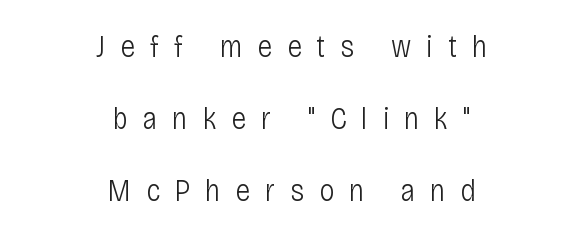
The image shows 31 px light, condensed sans-serif type, upright; set centered, loose line spacing (2.33x), unusually wide letter spacing (+0.48 em), not underlined; low stroke contrast and a large x-height.
